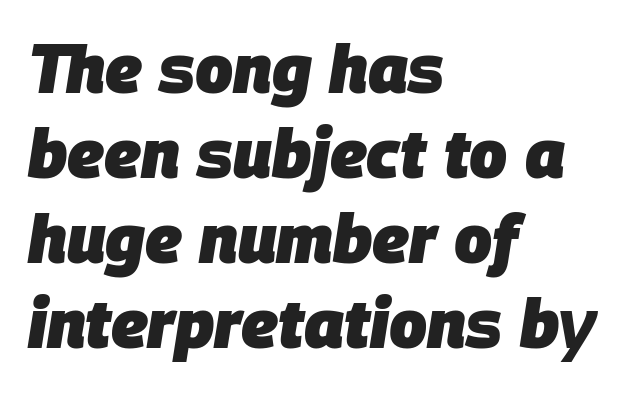
The image shows 67 px heavy type, italic (leaning right); set left-aligned, normal line spacing (1.27x), normal letter spacing, not underlined; low stroke contrast and a large x-height.
